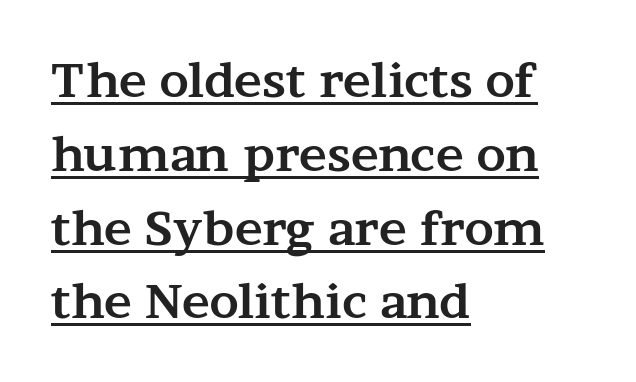
Tracking here is standard; glyphs follow each other at the usual distance. Yep, those are serifs on the letters. The face used here is proportionally spaced, like ordinary book or web type. The glyphs have the mass of a bold cut. Summary of vertical rhythm: regular, with standard interline spacing.
